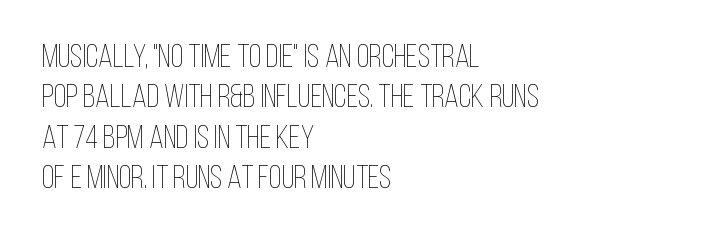
The image shows 33 px thin, condensed type, upright; set left-aligned, line spacing 1.22x, normal letter spacing, not underlined; low stroke contrast and a large x-height.
